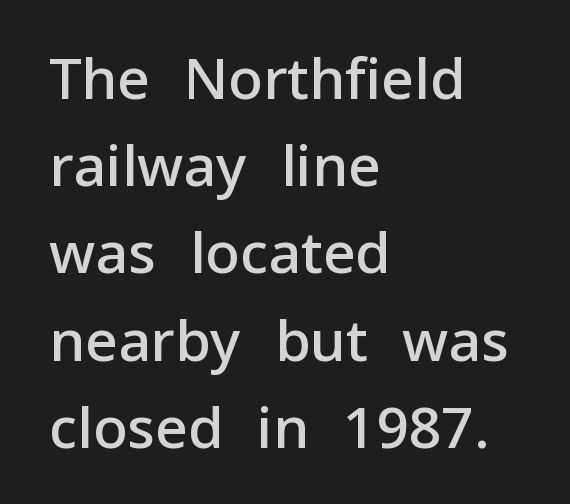
Q: Is the text bold? A: Semi-bold.
Q: Is the text italic (slanted)? A: No, it is upright.
Q: Is the typeface a serif or a sans-serif typeface? A: Sans-serif.
Q: Is the text underlined? A: No.
Q: How is the paragraph aligned? A: Left-aligned.
Q: Is the spacing between letters normal or unusually wide? A: Normal.
Q: Is the spacing between lines tight, normal or loose? A: Normal.
Q: Width (condensed, normal, or wide)? A: Normal.
Q: Stroke contrast? A: Low.
Q: x-height? A: Medium.
Q: Monospaced? A: No.
